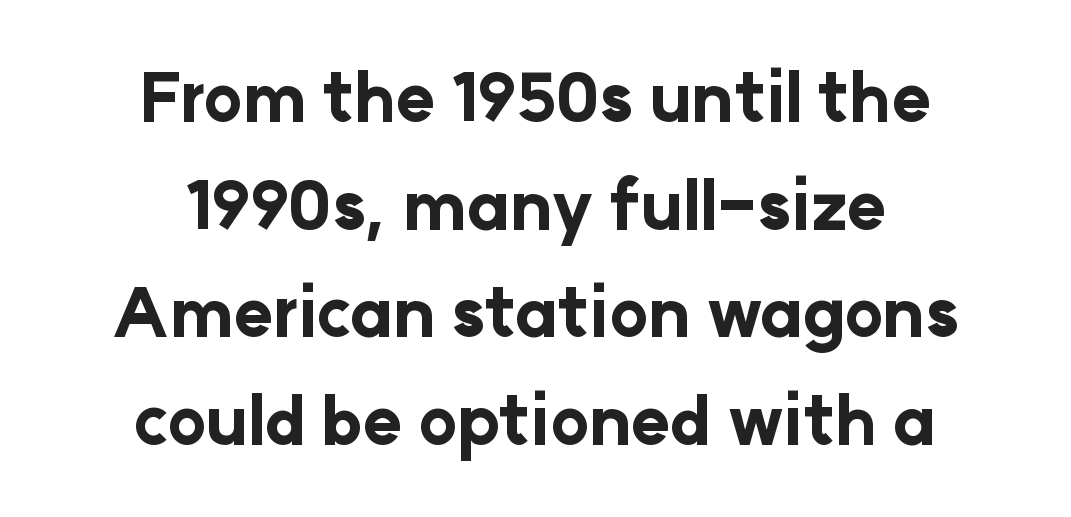
The image shows 66 px bold sans-serif type, upright; set centered, normal line spacing (1.63x), normal letter spacing, not underlined; low stroke contrast and a medium x-height.
